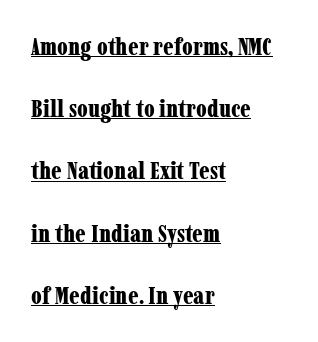
The image shows 25 px bold type, upright; set left-aligned, loose line spacing (2.49x), normal letter spacing, underlined.
